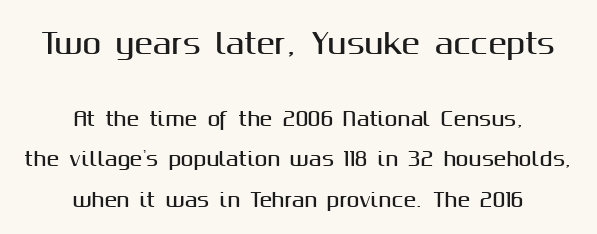
The image shows 28 px sans-serif type, upright; set centered, loose line spacing (2.15x), normal letter spacing, not underlined; the first (top) block is 1.47x larger; medium stroke contrast and a medium x-height.
